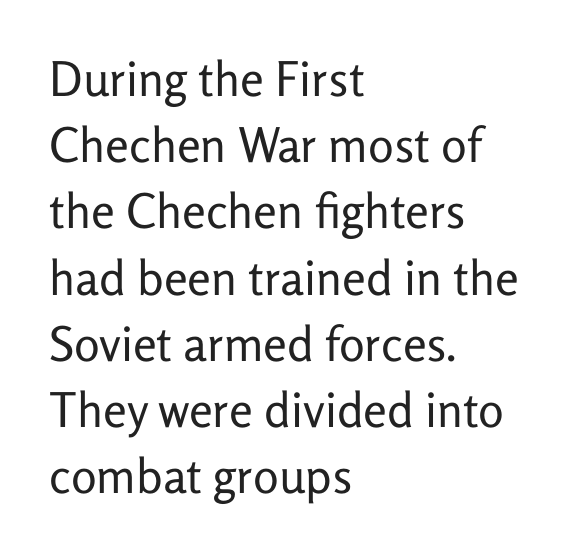
{"serif": "no", "italic": "no", "bold": "no", "weight": "regular", "width": "normal", "stroke_contrast": "low", "x_height": "medium", "monospaced": "no", "underline": "no", "align": "left", "line_spacing": "normal", "line_spacing_ratio": 1.38, "letter_spacing": "normal", "letter_spacing_em": 0.0, "glyph_px": 48}
